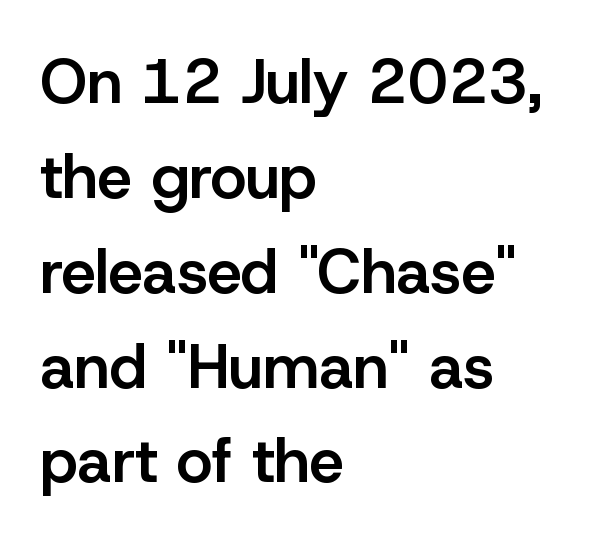
{"serif": "no", "italic": "no", "bold": "semi", "weight": "semibold", "width": "normal", "stroke_contrast": "low", "x_height": "medium", "monospaced": "no", "underline": "no", "align": "left", "line_spacing": "normal", "line_spacing_ratio": 1.53, "letter_spacing": "normal", "letter_spacing_em": 0.0, "glyph_px": 62}
